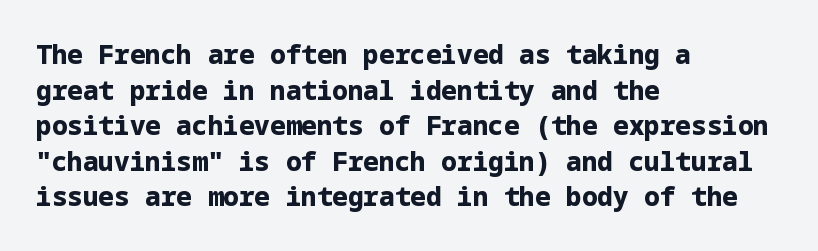
The image shows 26 px bold type, upright; set left-aligned, normal line spacing (1.37x), normal letter spacing, not underlined.
